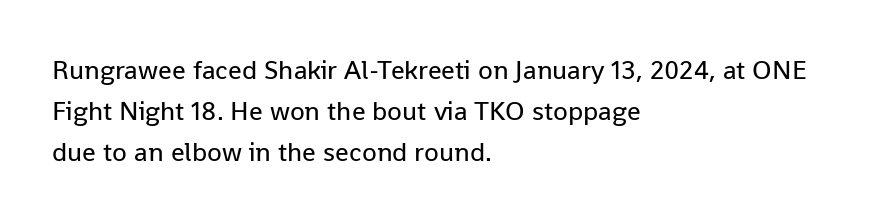
Q: Is the text bold? A: No.
Q: Is the text italic (slanted)? A: No, it is upright.
Q: Is the text underlined? A: No.
Q: How is the paragraph aligned? A: Left-aligned.
Q: Is the spacing between letters normal or unusually wide? A: Normal.
Q: Is the spacing between lines tight, normal or loose? A: Normal.
